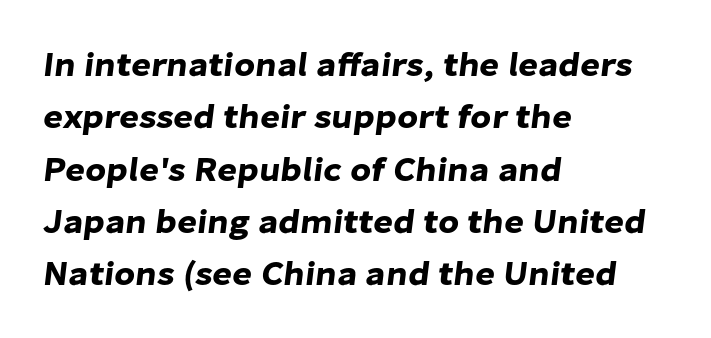
Note the varied advance widths — an 'i' is clearly narrower than an 'm'. Has an underline been added? It has not. Leftover space on each line is placed entirely after the last word. Note: no serifs on the glyphs. Compared with typical paragraphs, the rows here are spaced about the same.
